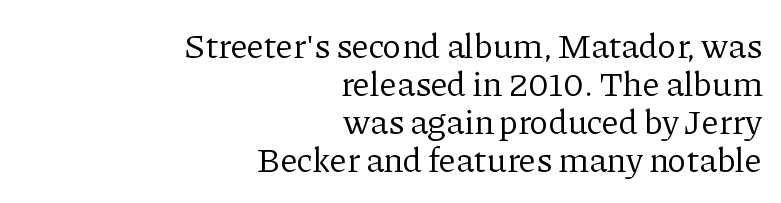
The characters are drawn with everyday or finer stroke widths. The ragged edge is on the left, which tells us the setting is flush right. These lines are rendered in a variable-pitch font. Old-style or modern, the face here clearly has serifs. Horizontal bands of white between lines are thin slivers. Characters remain perfectly vertical along every line.
